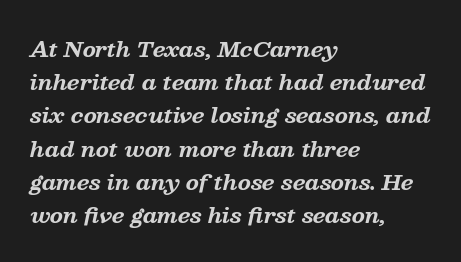
{"italic": "yes", "lean": "right", "slant_degrees": 13, "bold": "yes", "underline": "no", "align": "left", "line_spacing": "normal", "line_spacing_ratio": 1.58, "letter_spacing": "normal", "letter_spacing_em": 0.0, "glyph_px": 21}
